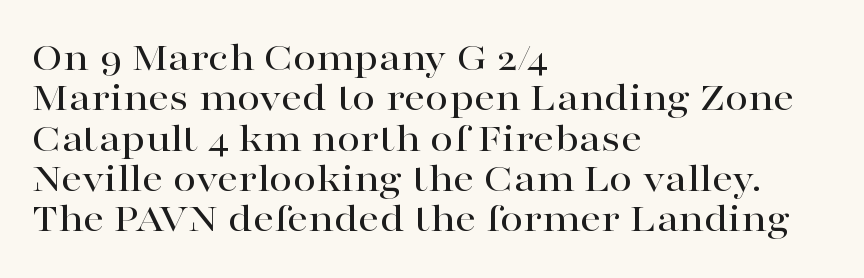
The image shows 42 px wide serif type, upright; set left-aligned, tight line spacing (0.96x), normal letter spacing, not underlined; high stroke contrast and a medium x-height.
